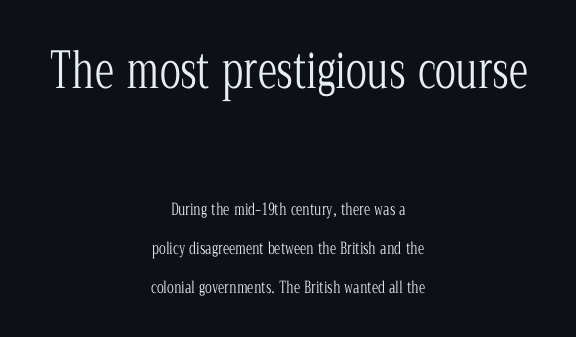
{"serif": "yes", "italic": "no", "bold": "no", "weight": "light", "width": "condensed", "stroke_contrast": "low", "x_height": "medium", "monospaced": "no", "underline": "no", "align": "center", "line_spacing": "loose", "line_spacing_ratio": 2.46, "letter_spacing": "normal", "letter_spacing_em": 0.0, "larger_block": "first", "size_ratio": 3.06, "glyph_px": 49}
